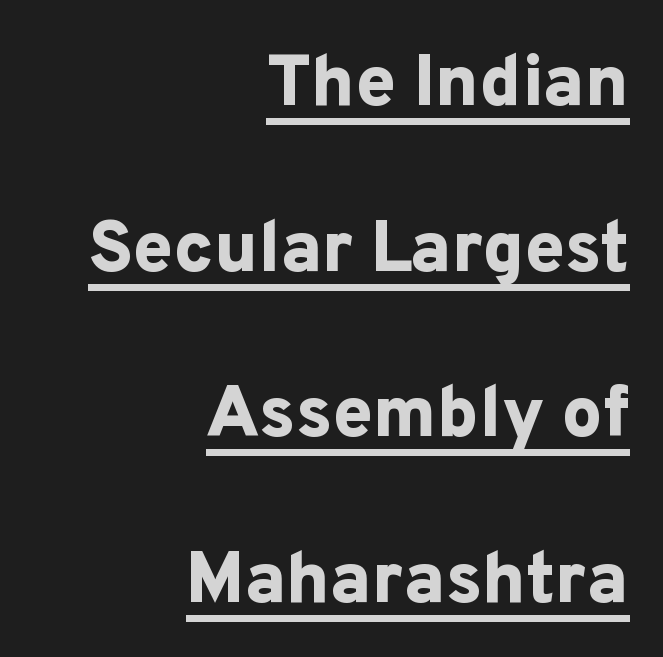
A typesetter would label this face a sans. Which margin do the lines hug? The right one — the left edge is uneven. Compared with typical body copy, the letter spacing here is the same. Descenders here cross a horizontal rule under the line.
